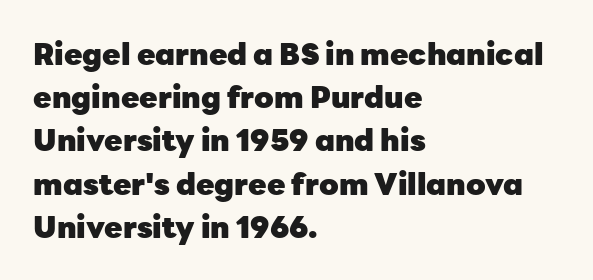
Summary of vertical rhythm: regular, with standard interline spacing. Check the space under the baseline: it is left empty. Type style note: lacks serifs. Tracking value appears to be zero — textbook default spacing. Emphasis by weight is at full strength: bold.
